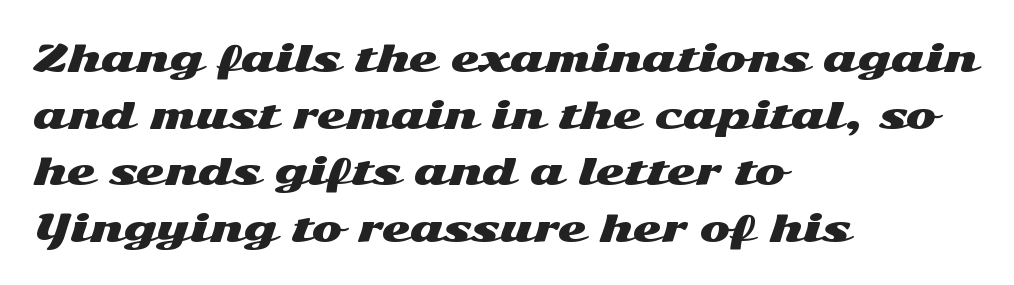
The image shows 37 px wide sans-serif type; set left-aligned, normal line spacing (1.53x), normal letter spacing, not underlined; medium stroke contrast and a medium x-height.
